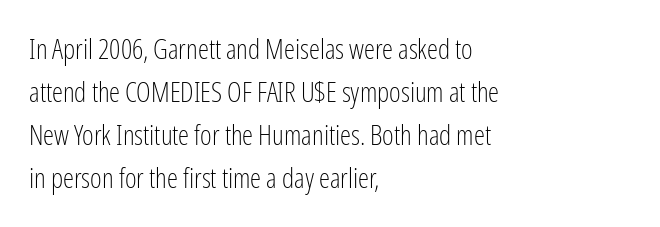
The image shows 28 px light, condensed sans-serif type, upright; set left-aligned, normal line spacing (1.54x), normal letter spacing, not underlined; low stroke contrast and a medium x-height.
